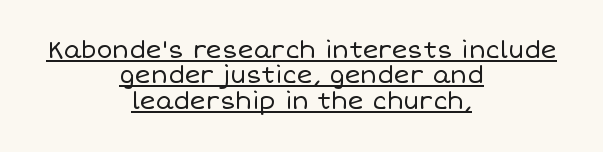
The image shows 24 px text type, upright; set centered, tight line spacing (1.06x), normal letter spacing, underlined.
